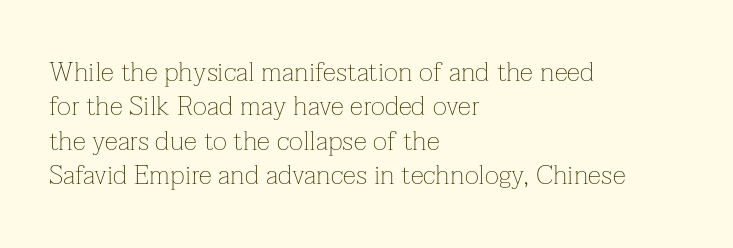
{"italic": "no", "bold": "no", "underline": "no", "align": "left", "line_spacing": "normal", "line_spacing_ratio": 1.27, "letter_spacing": "normal", "letter_spacing_em": 0.0, "glyph_px": 27}
